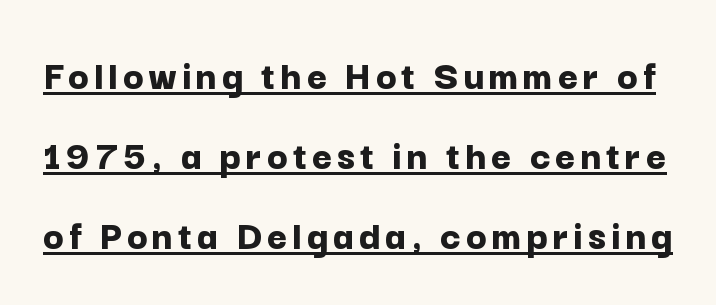
These lines were composed using upright roman letters. The typeface chosen for these lines omits serifs. This sample has the flowing, uneven cadence of proportional lettering. Honestly, the underline is the first thing you notice here. Typesetter's note: full bold, strokes at maximum text heaviness.
